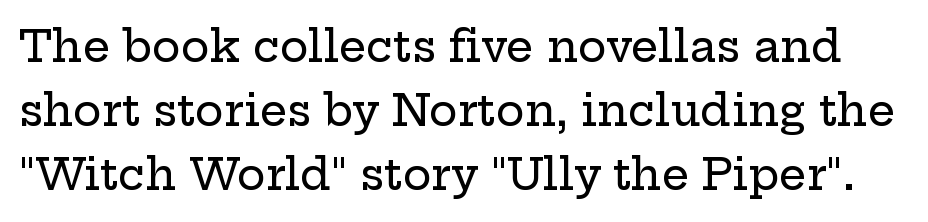
{"serif": "yes", "italic": "no", "width": "wide", "stroke_contrast": "low", "x_height": "medium", "monospaced": "no", "underline": "no", "line_spacing": "normal", "line_spacing_ratio": 1.49, "letter_spacing": "normal", "letter_spacing_em": 0.0, "glyph_px": 43}
